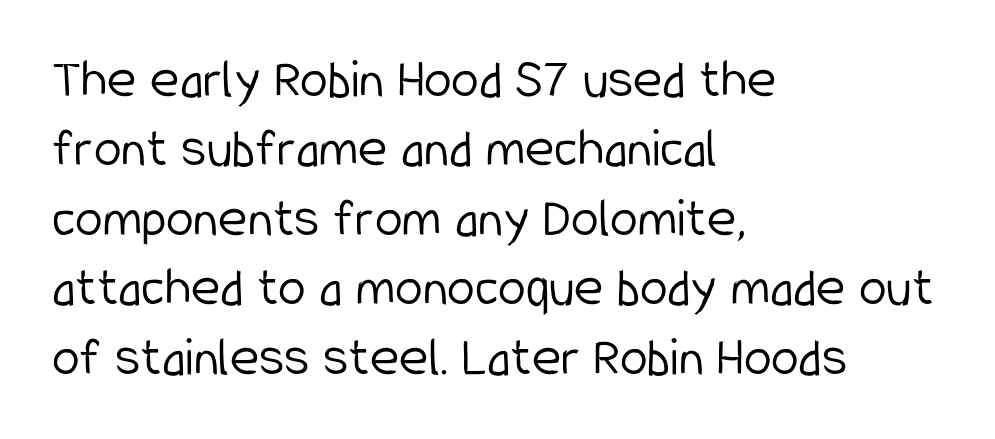
Line beginnings align vertically; line endings do not. In terms of letterform style, serifs are entirely absent. Here the designer chose a conventional face with non-uniform glyph widths. Letters rest on an invisible, unmarked baseline.
